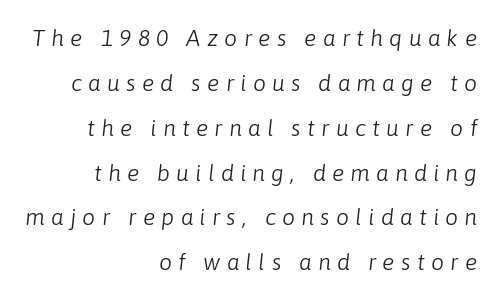
Q: Is the text bold? A: No.
Q: Is the text italic (slanted)? A: Yes, it leans right by about 6 degrees.
Q: Is the text underlined? A: No.
Q: How is the paragraph aligned? A: Right-aligned.
Q: Is the spacing between letters normal or unusually wide? A: Unusually wide.
Q: Is the spacing between lines tight, normal or loose? A: Loose.
